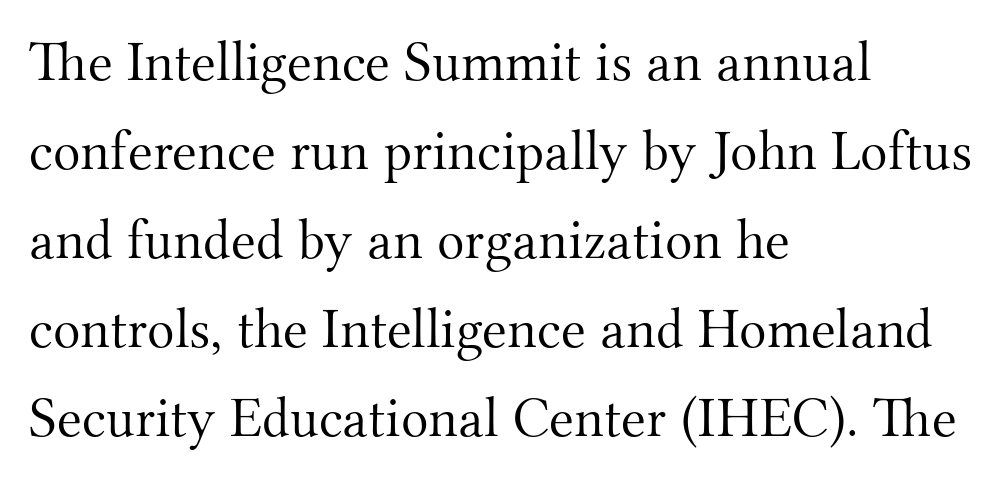
{"serif": "yes", "italic": "no", "bold": "no", "weight": "light", "width": "normal", "stroke_contrast": "medium", "x_height": "small", "monospaced": "no", "underline": "no", "align": "left", "line_spacing": "normal", "line_spacing_ratio": 1.56, "letter_spacing": "normal", "letter_spacing_em": 0.0, "glyph_px": 57}
